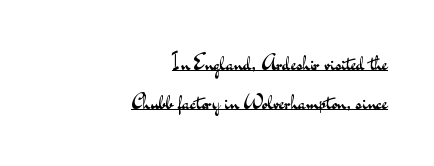
Q: Is the text bold? A: No.
Q: Is the text italic (slanted)? A: Yes.
Q: Is the text underlined? A: Yes.
Q: How is the paragraph aligned? A: Right-aligned.
Q: Is the spacing between letters normal or unusually wide? A: Normal.
